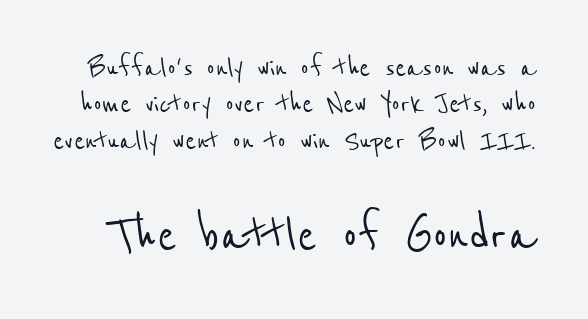
Closely set lines give the paragraph a compact silhouette. Varying glyph widths throughout — classic text-font behaviour. Size contrast runs from small at the top to large at the bottom. The designer went with a sans here, leaving each stem footless. Compared with typical body copy, the letter spacing here is the same. Underline: absent.
